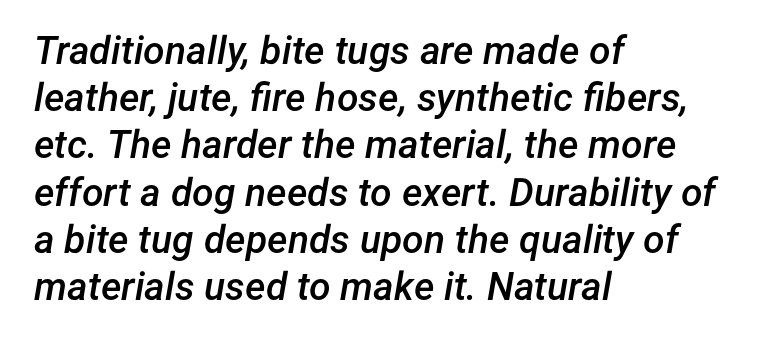
The image shows 39 px semibold type, italic (leaning right); set left-aligned, line spacing 1.21x, normal letter spacing, not underlined; low stroke contrast and a medium x-height.
